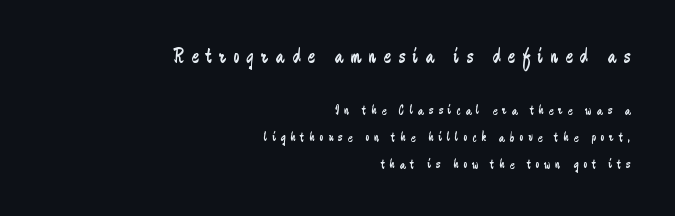
Q: Is the text bold? A: No.
Q: Is the text italic (slanted)? A: Yes.
Q: Is the text underlined? A: No.
Q: How is the paragraph aligned? A: Right-aligned.
Q: Is the spacing between letters normal or unusually wide? A: Unusually wide.
Q: Is the spacing between lines tight, normal or loose? A: Loose.
Q: Which block of text is set in a larger size, the first (top) or the second (bottom)? A: The first (top) one.
